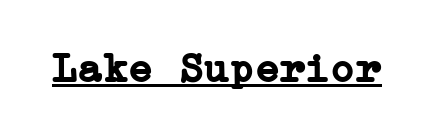
The image shows 42 px semibold serif type, upright; set normal letter spacing, underlined; low stroke contrast and a medium x-height.
